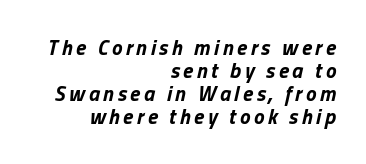
Q: Is the text bold? A: Yes.
Q: Is the text italic (slanted)? A: Yes, it leans right by about 13 degrees.
Q: Is the text underlined? A: No.
Q: How is the paragraph aligned? A: Right-aligned.
Q: Is the spacing between lines tight, normal or loose? A: Tight.
